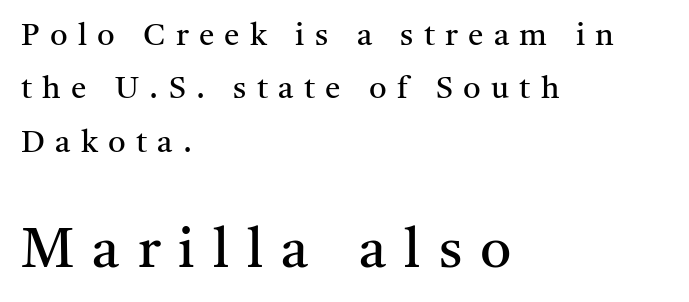
Q: Is the text bold? A: No.
Q: Is the text italic (slanted)? A: No, it is upright.
Q: Is the typeface a serif or a sans-serif typeface? A: Serif.
Q: Is the text underlined? A: No.
Q: How is the paragraph aligned? A: Left-aligned.
Q: Is the spacing between letters normal or unusually wide? A: Unusually wide.
Q: Which block of text is set in a larger size, the first (top) or the second (bottom)? A: The second (bottom) one.
Q: Width (condensed, normal, or wide)? A: Normal.
Q: Stroke contrast? A: Medium.
Q: x-height? A: Medium.
Q: Monospaced? A: No.
